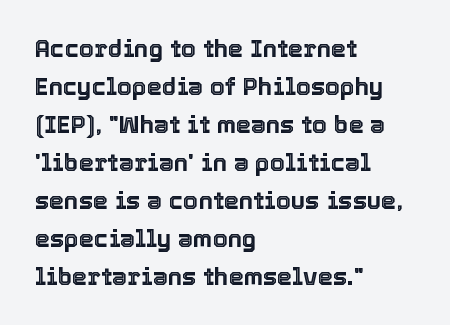
{"italic": "no", "underline": "no", "align": "left", "line_spacing": "normal", "line_spacing_ratio": 1.58, "letter_spacing": "normal", "letter_spacing_em": 0.0, "glyph_px": 24}
